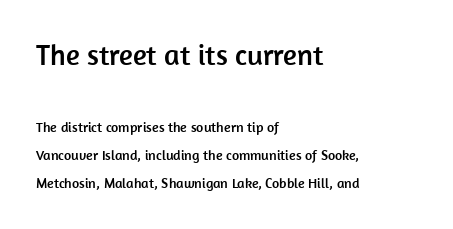
Does the bottom block carry the larger type? No, the top block does. Does the leading feel generous? Absolutely, it's lavish. Note the varied advance widths — an 'i' is clearly narrower than an 'm'. The passage shown is typeset with a sans-serif family.
